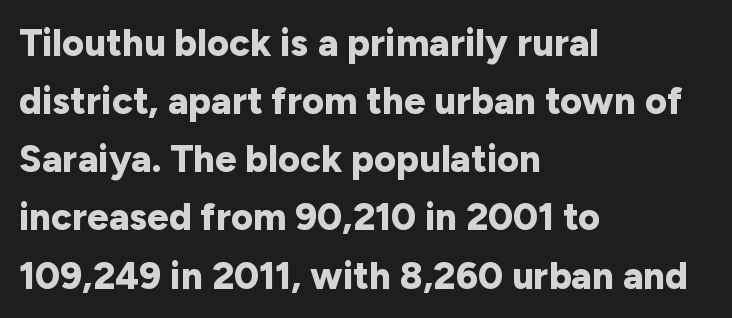
Q: Is the text bold? A: Yes.
Q: Is the text italic (slanted)? A: No, it is upright.
Q: Is the typeface a serif or a sans-serif typeface? A: Sans-serif.
Q: Is the text underlined? A: No.
Q: How is the paragraph aligned? A: Left-aligned.
Q: Is the spacing between letters normal or unusually wide? A: Normal.
Q: Is the spacing between lines tight, normal or loose? A: Normal.
Q: Width (condensed, normal, or wide)? A: Normal.
Q: Stroke contrast? A: Low.
Q: x-height? A: Medium.
Q: Monospaced? A: No.
